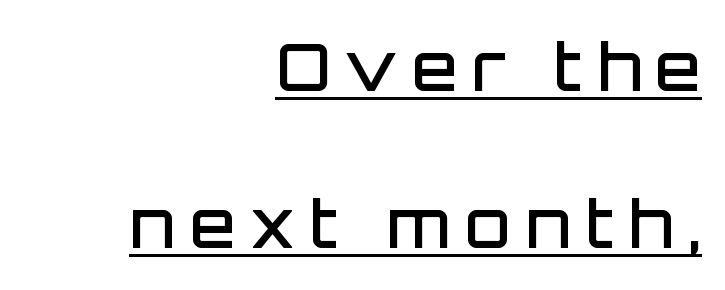
{"serif": "no", "italic": "no", "bold": "semi", "weight": "semibold", "width": "normal", "stroke_contrast": "low", "x_height": "large", "monospaced": "no", "underline": "yes", "align": "right", "line_spacing": "loose", "line_spacing_ratio": 2.38, "letter_spacing": "wide", "letter_spacing_em": 0.22, "glyph_px": 66}
